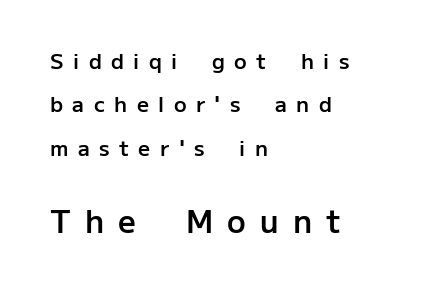
{"serif": "no", "italic": "no", "bold": "semi", "weight": "semibold", "width": "normal", "stroke_contrast": "low", "x_height": "medium", "monospaced": "no", "underline": "no", "align": "left", "line_spacing": "loose", "line_spacing_ratio": 2.06, "letter_spacing": "wide", "letter_spacing_em": 0.45, "larger_block": "second", "size_ratio": 1.48, "glyph_px": 31}
